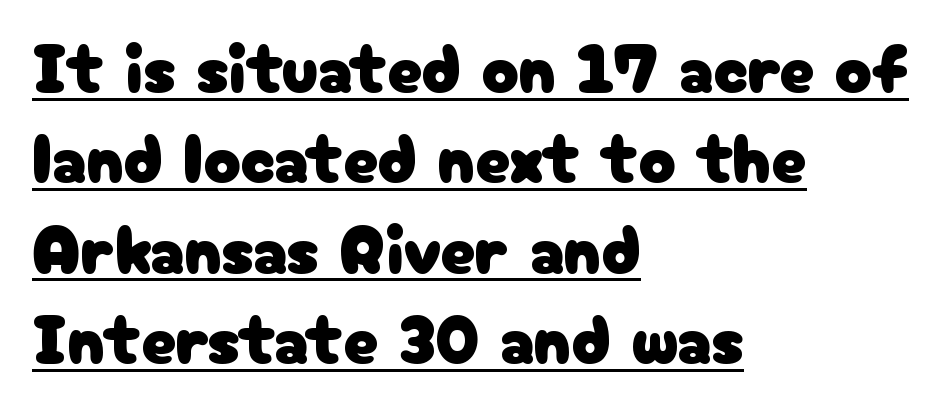
The image shows 69 px sans-serif type, upright; set left-aligned, normal line spacing (1.31x), normal letter spacing, underlined; low stroke contrast and a medium x-height.
